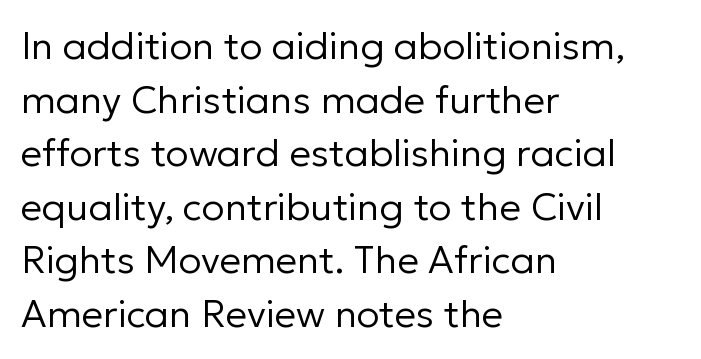
{"serif": "no", "italic": "no", "bold": "no", "weight": "regular", "width": "normal", "stroke_contrast": "low", "x_height": "medium", "monospaced": "no", "underline": "no", "align": "left", "line_spacing": "normal", "line_spacing_ratio": 1.41, "letter_spacing": "normal", "letter_spacing_em": 0.0, "glyph_px": 38}
